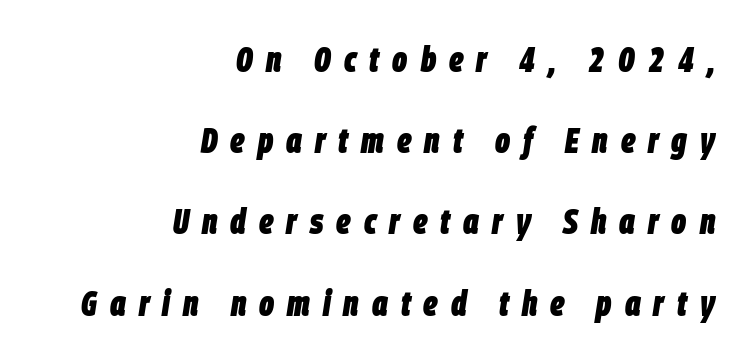
The image shows 35 px heavy, condensed type, italic (leaning right); set right-aligned, loose line spacing (2.32x), unusually wide letter spacing (+0.37 em), not underlined; low stroke contrast and a large x-height.
